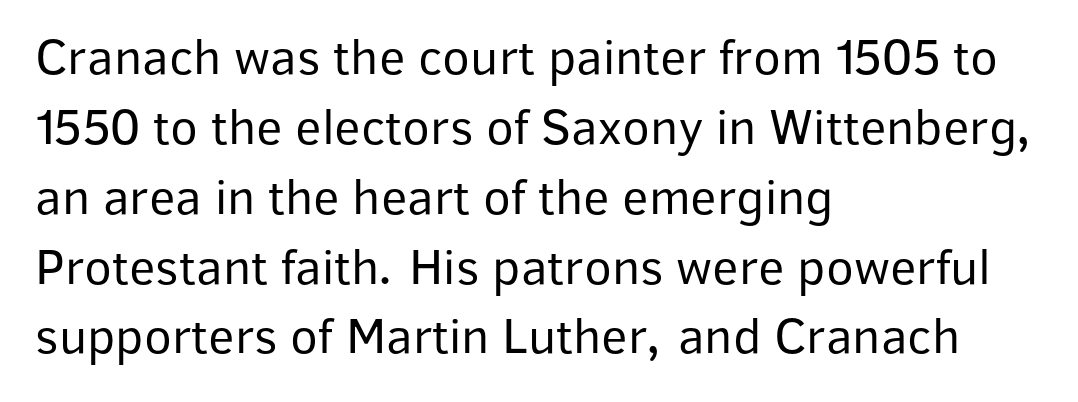
Compared with typical body copy, the letter spacing here is the same. Designer's note — italics off, roman on. Normally led — the rows are evenly, conventionally spaced. Horizontal alignment here is leftward, the default for most running prose. Is this a heavy cut? Hardly; it is regular or lighter.
